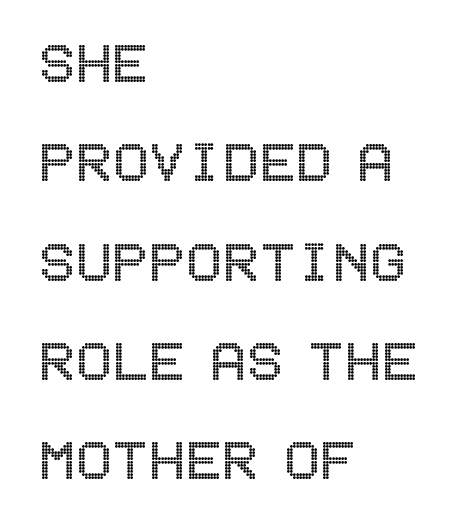
The image shows 68 px condensed type, upright; set left-aligned, normal line spacing (1.46x), normal letter spacing, not underlined; a large x-height.
